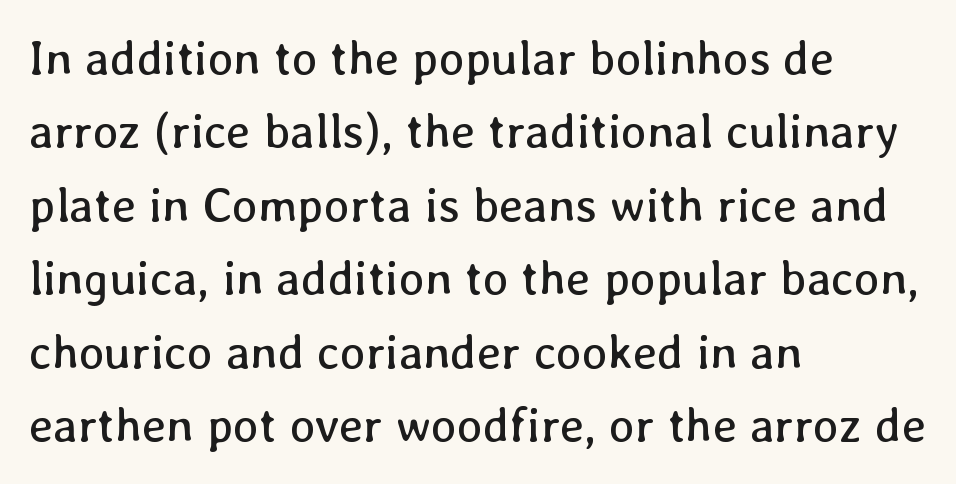
Each row of text sits above clean, open space. Whoever set this chose a conventional vertical rhythm. This rendering leaves character spacing at its baseline value. The rendering uses natural spacing where letterforms have individual widths. Rendered with straight, roman letterforms.
